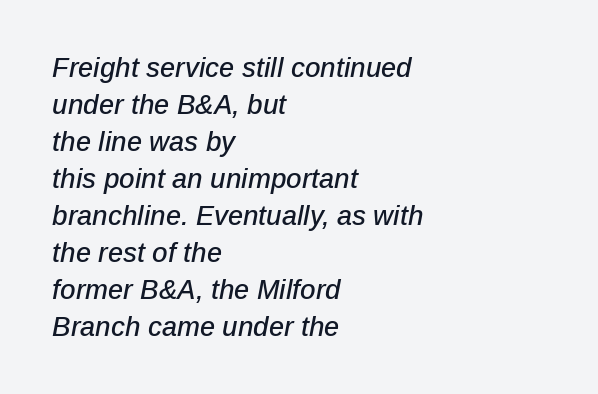
Q: Is the text italic (slanted)? A: Yes, it leans right by about 12 degrees.
Q: Is the text underlined? A: No.
Q: How is the paragraph aligned? A: Left-aligned.
Q: Is the spacing between letters normal or unusually wide? A: Normal.
Q: Is the spacing between lines tight, normal or loose? A: Normal.
